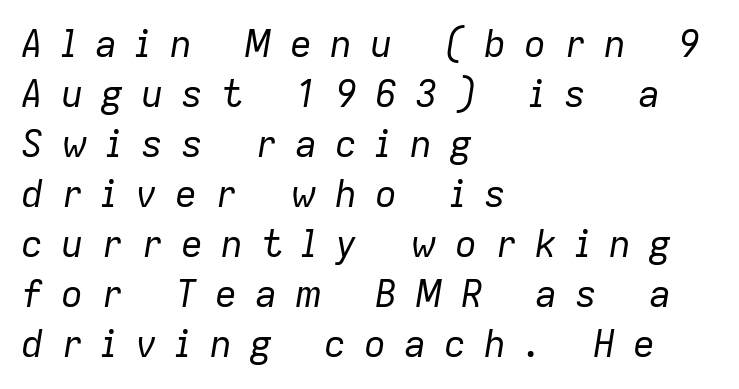
The face used here is rendered with a markedly widened letterfit. A bare baseline throughout the passage. Layout note: lines flush left. The leading is moderate, giving the passage an even texture. Emphasis-style slanted type is in use.
